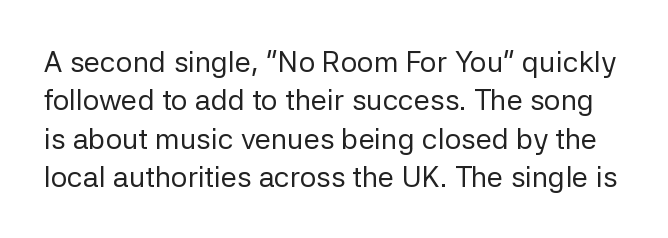
{"serif": "no", "italic": "no", "bold": "no", "weight": "regular", "width": "normal", "stroke_contrast": "low", "x_height": "medium", "monospaced": "no", "underline": "no", "line_spacing": "normal", "line_spacing_ratio": 1.32, "letter_spacing": "normal", "letter_spacing_em": 0.0, "glyph_px": 29}
